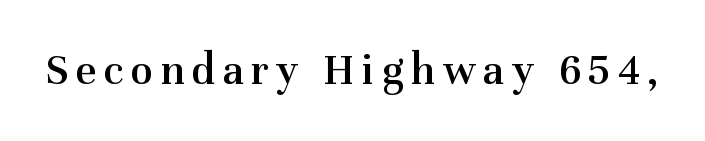
{"serif": "yes", "italic": "no", "bold": "semi", "weight": "semibold", "width": "normal", "stroke_contrast": "medium", "x_height": "medium", "monospaced": "no", "underline": "no", "glyph_px": 45}
